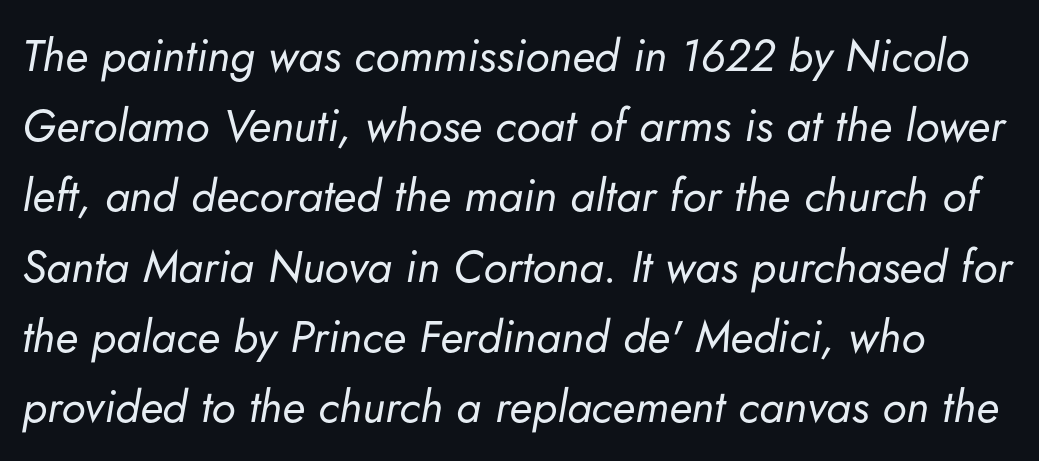
Q: Is the text bold? A: No.
Q: Is the text italic (slanted)? A: Yes, it leans right by about 5 degrees.
Q: Is the text underlined? A: No.
Q: Is the spacing between letters normal or unusually wide? A: Normal.
Q: Is the spacing between lines tight, normal or loose? A: Normal.
Q: Width (condensed, normal, or wide)? A: Normal.
Q: Stroke contrast? A: Low.
Q: x-height? A: Small.
Q: Monospaced? A: No.
